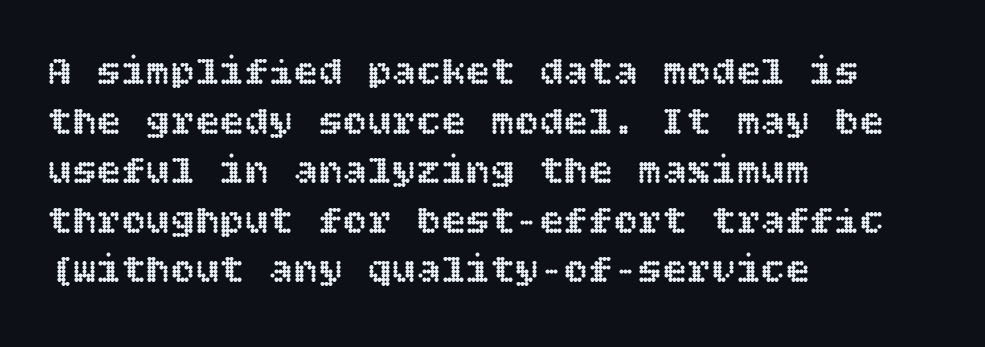
{"italic": "no", "width": "normal", "x_height": "large", "underline": "no", "align": "left", "line_spacing_ratio": 1.21, "letter_spacing": "normal", "letter_spacing_em": 0.0, "glyph_px": 41}
